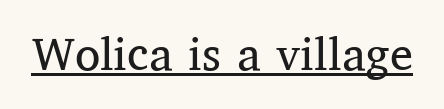
Q: Is the text bold? A: No.
Q: Is the text italic (slanted)? A: No, it is upright.
Q: Is the typeface a serif or a sans-serif typeface? A: Serif.
Q: Is the text underlined? A: Yes.
Q: Is the spacing between letters normal or unusually wide? A: Normal.
Q: Width (condensed, normal, or wide)? A: Normal.
Q: Stroke contrast? A: Medium.
Q: x-height? A: Medium.
Q: Monospaced? A: No.
